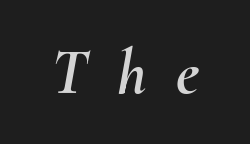
No word sits above an underline. The rendering uses natural spacing where letterforms have individual widths. There's an unmistakable incline to the writing here. Observe the wide spacing: letters keep a clear distance from each other.
